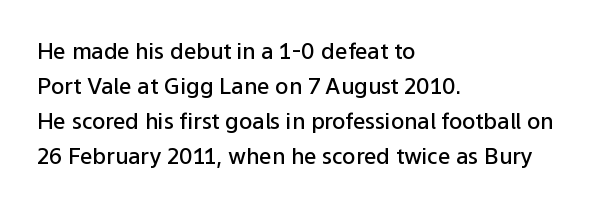
Rows of type keep a routine distance in the vertical direction. Tracking here is standard; glyphs follow each other at the usual distance. Ascenders rise straight up at ninety degrees. A fair bit of extra ink — the face is semibold, not bold.
